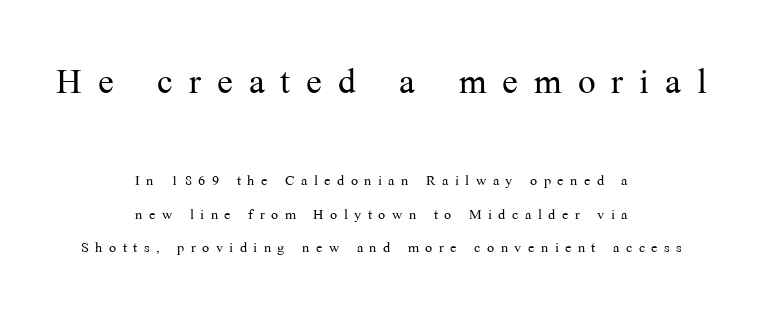
The image shows 47 px light serif type, upright; set centered, line spacing 1.76x, unusually wide letter spacing (+0.34 em), not underlined; the first (top) block is 2.47x larger; medium stroke contrast and a medium x-height.
